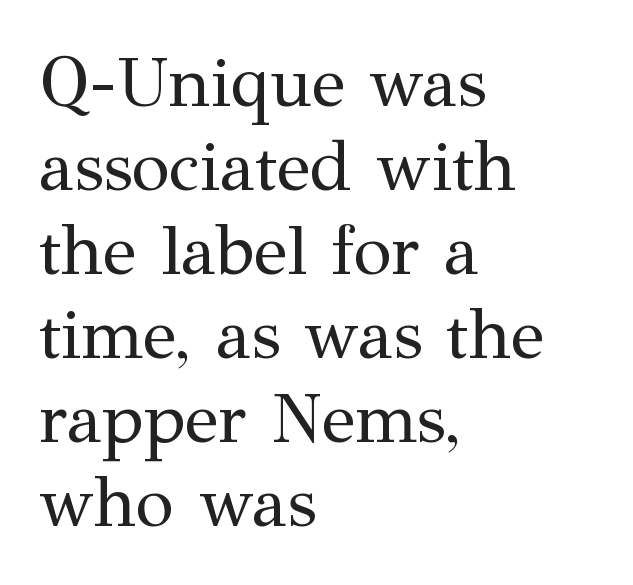
Q: Is the text bold? A: No.
Q: Is the text italic (slanted)? A: No, it is upright.
Q: Is the typeface a serif or a sans-serif typeface? A: Serif.
Q: Is the text underlined? A: No.
Q: How is the paragraph aligned? A: Left-aligned.
Q: Is the spacing between letters normal or unusually wide? A: Normal.
Q: Width (condensed, normal, or wide)? A: Normal.
Q: Stroke contrast? A: Medium.
Q: x-height? A: Medium.
Q: Monospaced? A: No.
